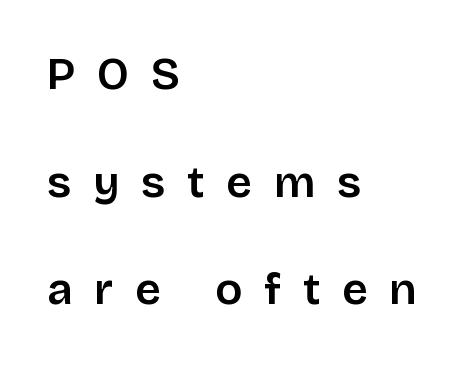
{"serif": "no", "italic": "no", "bold": "semi", "weight": "semibold", "width": "normal", "stroke_contrast": "low", "x_height": "large", "monospaced": "no", "underline": "no", "align": "left", "line_spacing": "loose", "line_spacing_ratio": 2.39, "letter_spacing": "wide", "letter_spacing_em": 0.48, "glyph_px": 45}
